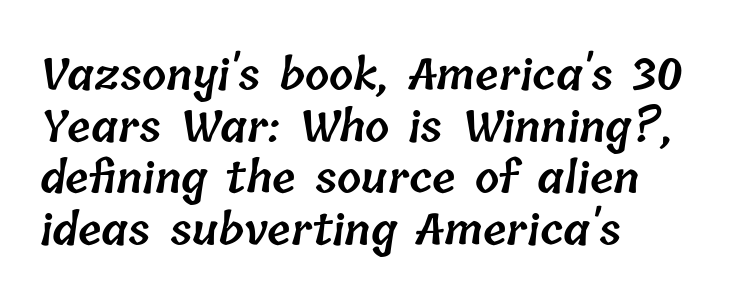
{"bold": "semi", "weight": "semibold", "width": "normal", "stroke_contrast": "low", "x_height": "medium", "monospaced": "no", "underline": "no", "align": "left", "line_spacing_ratio": 1.2, "letter_spacing": "normal", "letter_spacing_em": 0.0, "glyph_px": 43}
